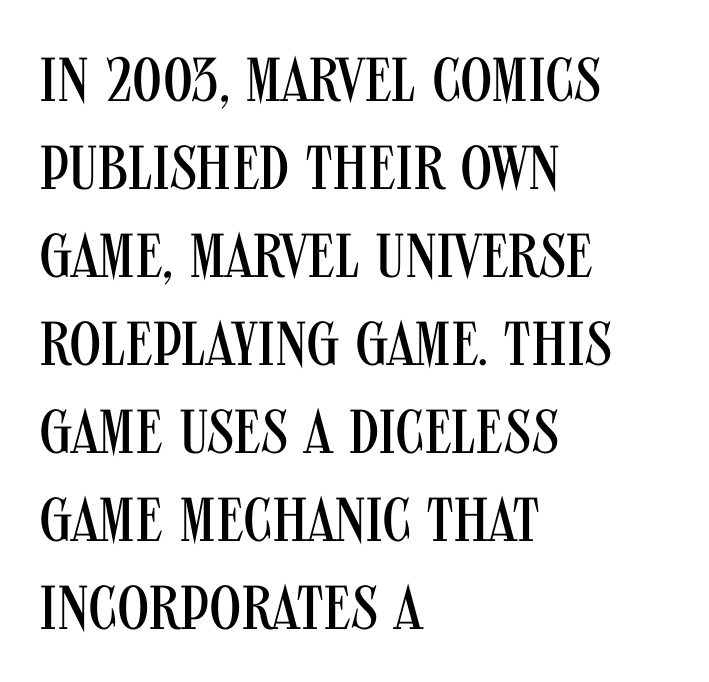
Serif or sans? Sans — the stroke terminals are bare. Descender tails drop into unmarked territory. The face used here is proportionally spaced, like ordinary book or web type. Here the glyphs are tracked normally, forming tight word shapes.
